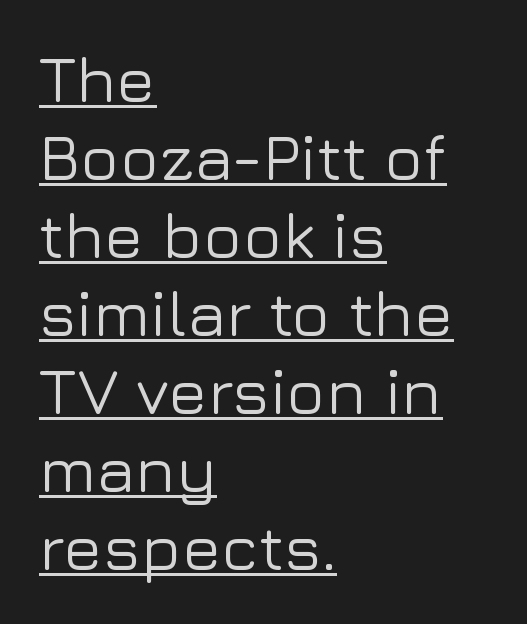
{"serif": "no", "italic": "no", "width": "normal", "stroke_contrast": "low", "x_height": "medium", "monospaced": "no", "underline": "yes", "align": "left", "line_spacing_ratio": 1.2, "letter_spacing": "normal", "letter_spacing_em": 0.0, "glyph_px": 65}
